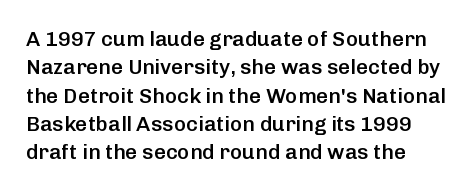
{"italic": "no", "bold": "semi", "underline": "no", "line_spacing": "normal", "line_spacing_ratio": 1.35, "letter_spacing": "normal", "letter_spacing_em": 0.0, "glyph_px": 21}
